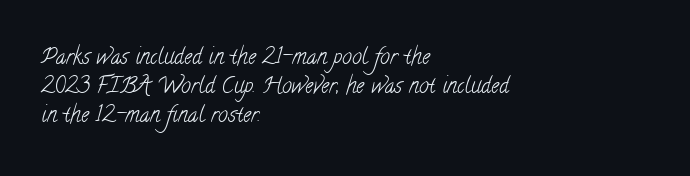
Q: Is the text bold? A: No.
Q: Is the text underlined? A: No.
Q: How is the paragraph aligned? A: Left-aligned.
Q: Is the spacing between letters normal or unusually wide? A: Normal.
Q: Is the spacing between lines tight, normal or loose? A: Normal.
